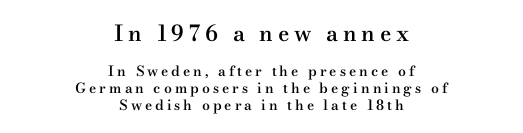
The image shows 22 px text type, upright; set centered, line spacing 1.21x, unusually wide letter spacing (+0.21 em), not underlined; the first (top) block is 1.57x larger.
